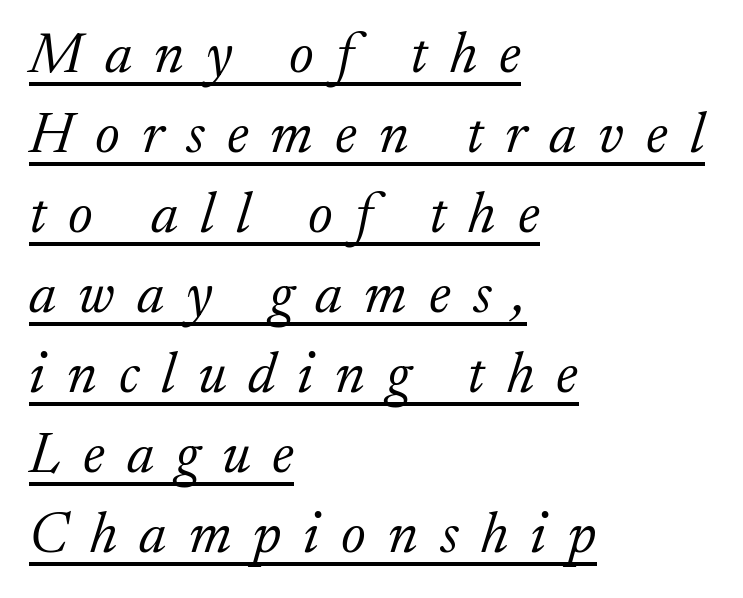
The image shows 58 px light serif type, italic (leaning right); set left-aligned, normal line spacing (1.38x), unusually wide letter spacing (+0.38 em), underlined; low stroke contrast and a medium x-height.
